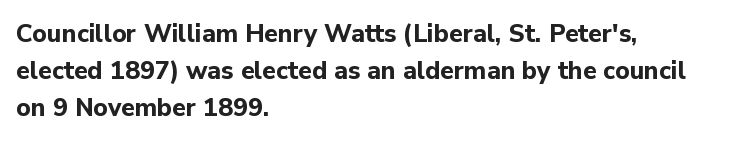
Q: Is the text bold? A: Yes.
Q: Is the text italic (slanted)? A: No, it is upright.
Q: Is the text underlined? A: No.
Q: How is the paragraph aligned? A: Left-aligned.
Q: Is the spacing between letters normal or unusually wide? A: Normal.
Q: Is the spacing between lines tight, normal or loose? A: Normal.
